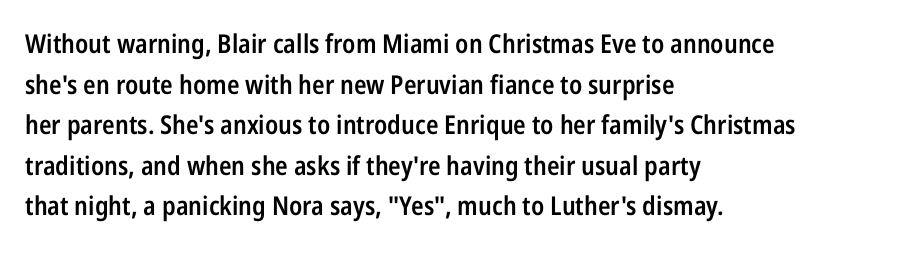
Q: Is the text bold? A: Semi-bold.
Q: Is the text italic (slanted)? A: No, it is upright.
Q: Is the text underlined? A: No.
Q: How is the paragraph aligned? A: Left-aligned.
Q: Is the spacing between letters normal or unusually wide? A: Normal.
Q: Is the spacing between lines tight, normal or loose? A: Normal.
